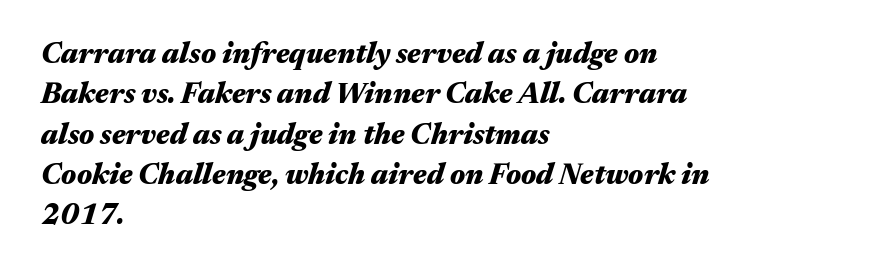
{"italic": "yes", "lean": "right", "slant_degrees": 17, "bold": "yes", "weight": "heavy", "width": "wide", "stroke_contrast": "medium", "x_height": "medium", "monospaced": "no", "underline": "no", "align": "left", "line_spacing": "normal", "line_spacing_ratio": 1.39, "letter_spacing": "normal", "letter_spacing_em": 0.0, "glyph_px": 29}
